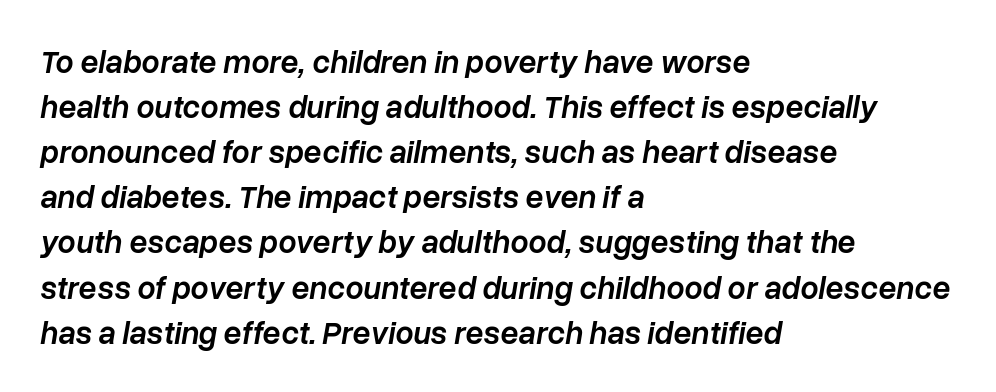
The image shows 32 px semibold type, italic (leaning right); set left-aligned, normal line spacing (1.41x), normal letter spacing, not underlined; low stroke contrast and a medium x-height.
